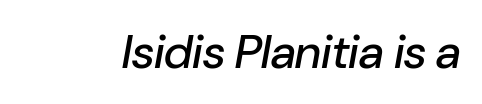
The passage shown has conventional tracking throughout. The font's italic variant was chosen for this text. The passage shown is typed in a proportional face where columns would drift. Anything drawn beneath the words? Only blank space.
